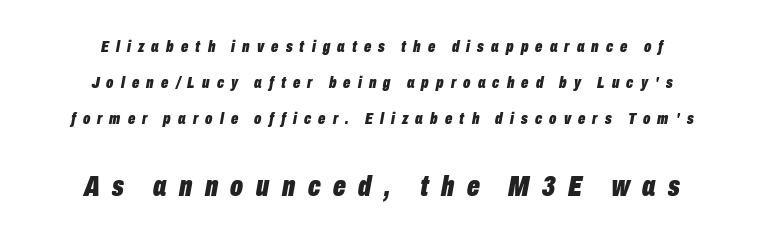
The text carries the slant typical of an italic or oblique font. These lines stand farther apart than default settings would place them. Horizontal alignment here is central, giving a formal, balanced look. Thick stems and heavy bowls — unmistakably bold. Which chunk is bigger? The second one — the bottom block dwarfs the top. You could not count columns in this text — the font is proportionally spaced.
